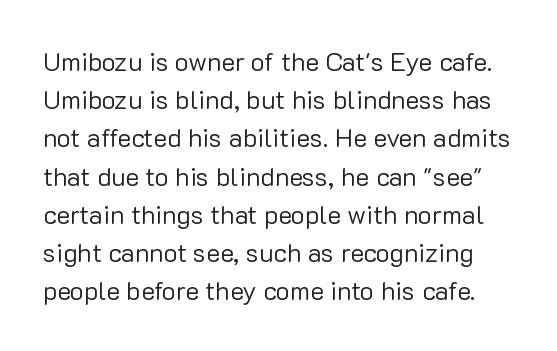
Ordinary non-slanted type is in use. The typeface has the unassuming heft of standard copy or less. A clean baseline with only descenders dipping below it. Glyph-to-glyph distance matches everyday printed text.
